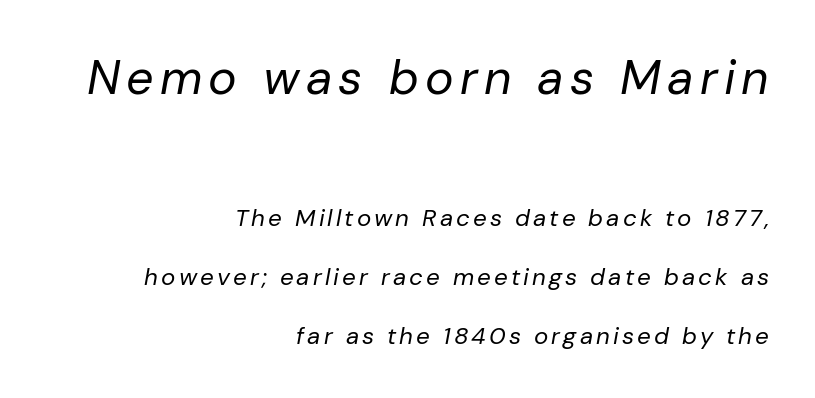
The image shows 48 px regular-weight type, italic (leaning right); set right-aligned, loose line spacing (2.45x), not underlined; the first (top) block is 2.0x larger; low stroke contrast and a medium x-height.
